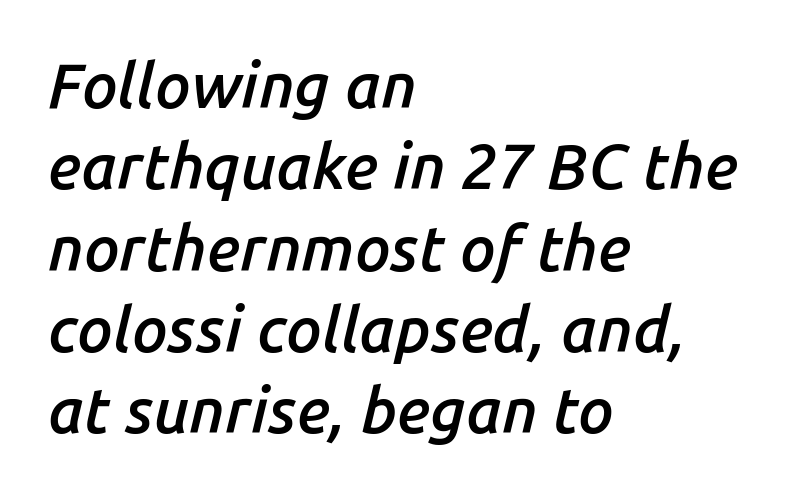
{"italic": "yes", "lean": "right", "slant_degrees": 14, "bold": "semi", "weight": "semibold", "width": "normal", "stroke_contrast": "low", "x_height": "medium", "monospaced": "no", "underline": "no", "align": "left", "line_spacing": "normal", "line_spacing_ratio": 1.29, "letter_spacing": "normal", "letter_spacing_em": 0.0, "glyph_px": 63}
